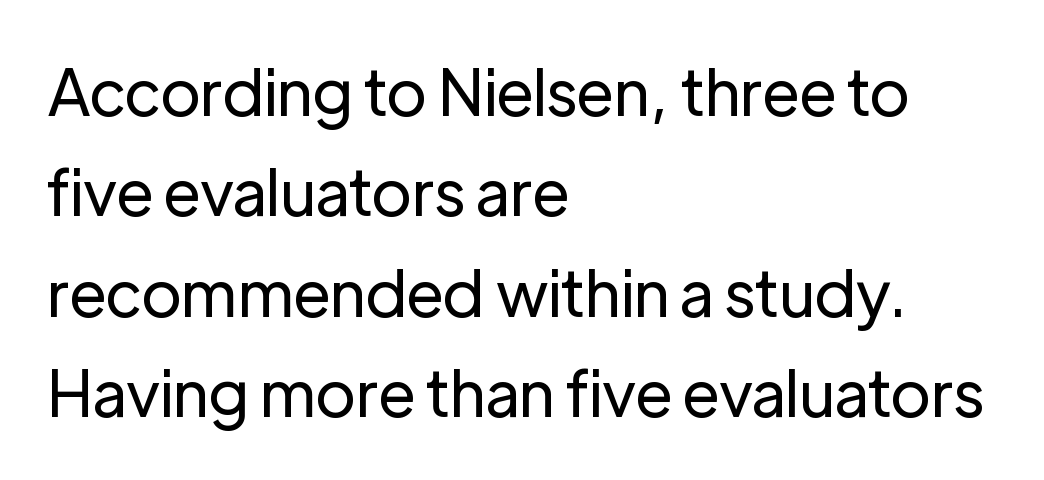
Q: Is the text bold? A: No.
Q: Is the text italic (slanted)? A: No, it is upright.
Q: Is the typeface a serif or a sans-serif typeface? A: Sans-serif.
Q: Is the text underlined? A: No.
Q: How is the paragraph aligned? A: Left-aligned.
Q: Is the spacing between letters normal or unusually wide? A: Normal.
Q: Is the spacing between lines tight, normal or loose? A: Normal.
Q: Width (condensed, normal, or wide)? A: Normal.
Q: Stroke contrast? A: Low.
Q: x-height? A: Medium.
Q: Monospaced? A: No.
